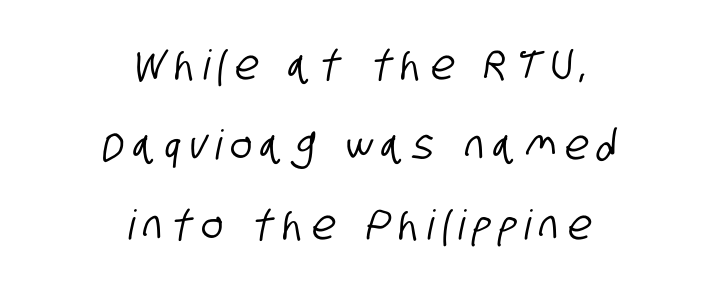
The image shows 41 px condensed sans-serif type; set centered, loose line spacing (1.95x), unusually wide letter spacing (+0.22 em), not underlined; low stroke contrast and a large x-height.
